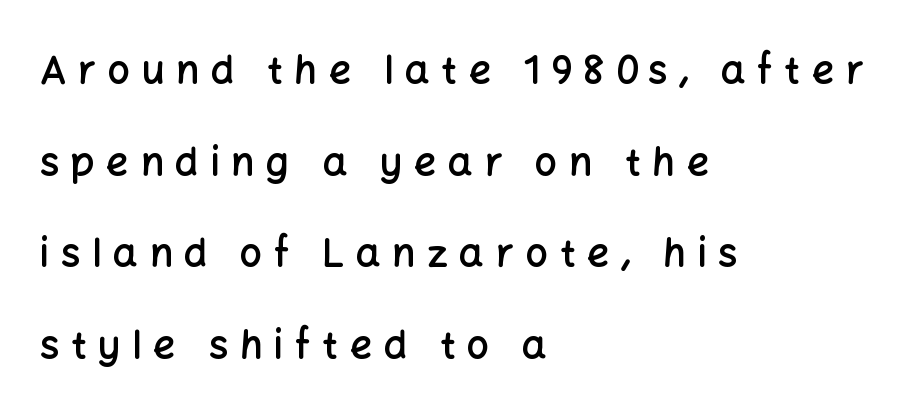
The image shows 39 px semibold sans-serif type, upright; set left-aligned, loose line spacing (2.35x), unusually wide letter spacing (+0.3 em), not underlined; low stroke contrast and a medium x-height.
